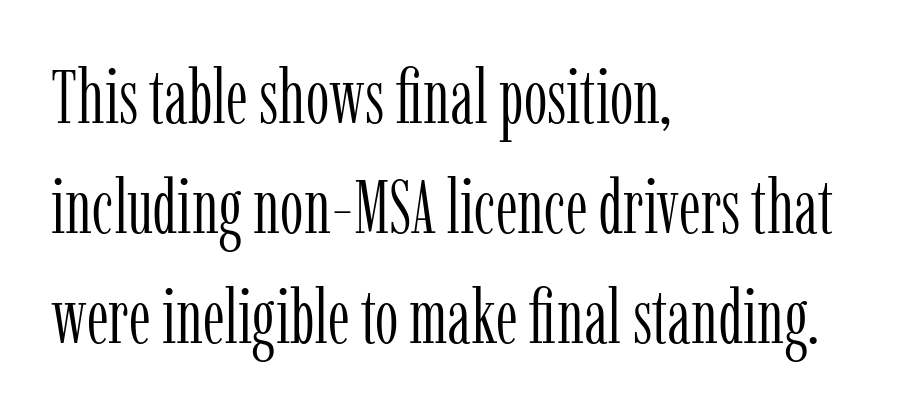
{"serif": "yes", "italic": "no", "bold": "no", "weight": "light", "width": "condensed", "stroke_contrast": "low", "x_height": "medium", "monospaced": "no", "underline": "no", "align": "left", "line_spacing": "normal", "line_spacing_ratio": 1.47, "letter_spacing": "normal", "letter_spacing_em": 0.0, "glyph_px": 75}
